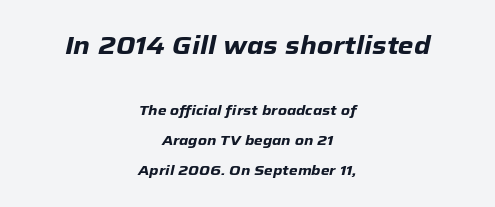
{"italic": "yes", "lean": "right", "slant_degrees": 12, "bold": "yes", "underline": "no", "align": "center", "line_spacing": "loose", "line_spacing_ratio": 2.15, "letter_spacing": "normal", "letter_spacing_em": 0.0, "larger_block": "first", "size_ratio": 1.79, "glyph_px": 25}
